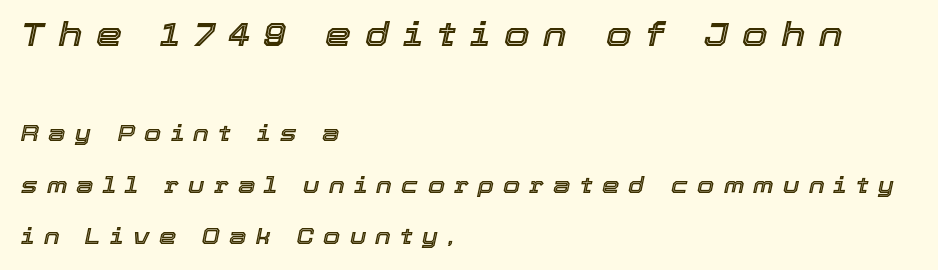
The image shows 33 px text type, italic (leaning right); set left-aligned, loose line spacing (2.33x), unusually wide letter spacing (+0.42 em), not underlined; the first (top) block is 1.5x larger; a medium x-height.
